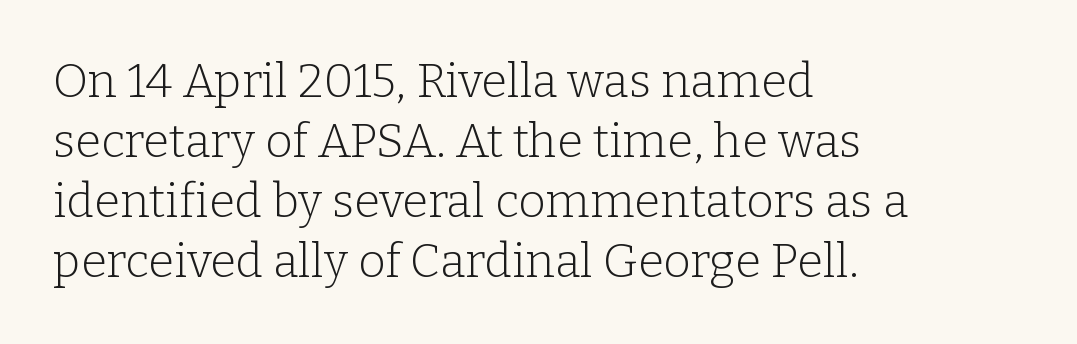
{"serif": "yes", "italic": "no", "bold": "no", "weight": "light", "width": "normal", "stroke_contrast": "low", "x_height": "medium", "monospaced": "no", "underline": "no", "align": "left", "line_spacing": "normal", "line_spacing_ratio": 1.28, "letter_spacing": "normal", "letter_spacing_em": 0.0, "glyph_px": 47}
